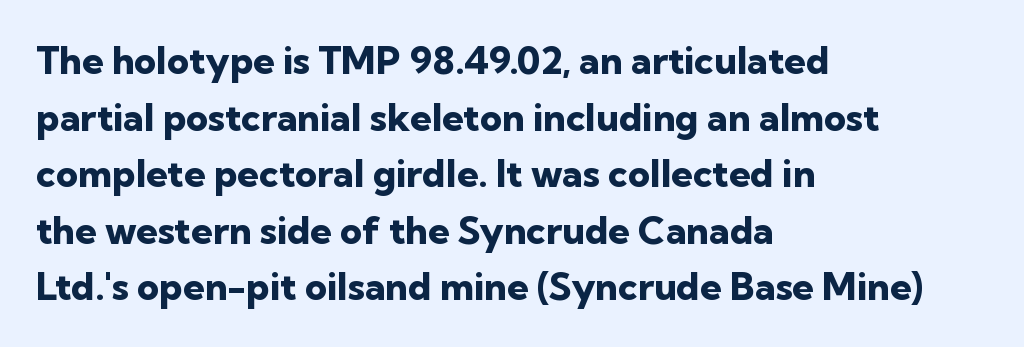
Q: Is the text bold? A: Yes.
Q: Is the text italic (slanted)? A: No, it is upright.
Q: Is the typeface a serif or a sans-serif typeface? A: Sans-serif.
Q: Is the text underlined? A: No.
Q: How is the paragraph aligned? A: Left-aligned.
Q: Is the spacing between letters normal or unusually wide? A: Normal.
Q: Is the spacing between lines tight, normal or loose? A: Normal.
Q: Width (condensed, normal, or wide)? A: Normal.
Q: Stroke contrast? A: Low.
Q: x-height? A: Medium.
Q: Monospaced? A: No.
